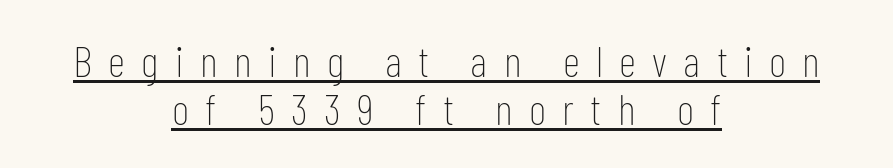
Q: Is the text bold? A: No.
Q: Is the text italic (slanted)? A: No, it is upright.
Q: Is the typeface a serif or a sans-serif typeface? A: Sans-serif.
Q: Is the text underlined? A: Yes.
Q: How is the paragraph aligned? A: Centered.
Q: Is the spacing between letters normal or unusually wide? A: Unusually wide.
Q: Is the spacing between lines tight, normal or loose? A: Tight.
Q: Width (condensed, normal, or wide)? A: Condensed.
Q: Stroke contrast? A: Low.
Q: x-height? A: Medium.
Q: Monospaced? A: No.
